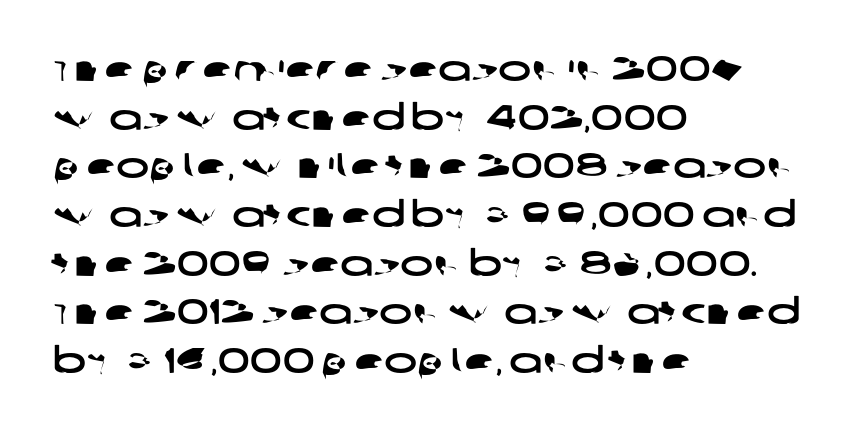
The rendering anchors every line to the left-hand side. Is there much room between lines? A standard amount, neither cramped nor airy. This sample has the flowing, uneven cadence of proportional lettering. Anything drawn beneath the words? Only blank space.
